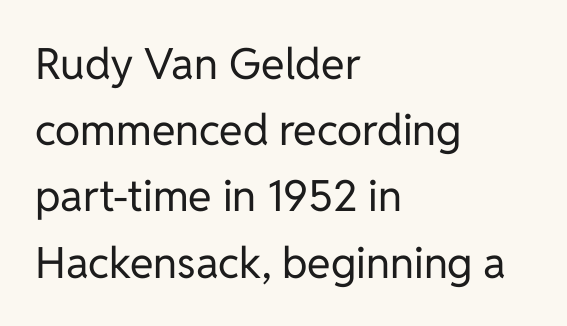
The image shows 43 px regular-weight sans-serif type, upright; set left-aligned, normal line spacing (1.54x), normal letter spacing, not underlined; low stroke contrast and a medium x-height.
